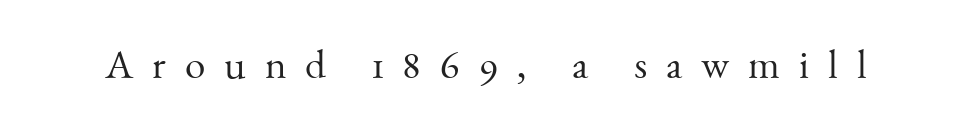
{"serif": "yes", "italic": "no", "bold": "no", "weight": "light", "width": "normal", "stroke_contrast": "medium", "x_height": "small", "monospaced": "no", "underline": "no", "letter_spacing": "wide", "letter_spacing_em": 0.46, "glyph_px": 41}
